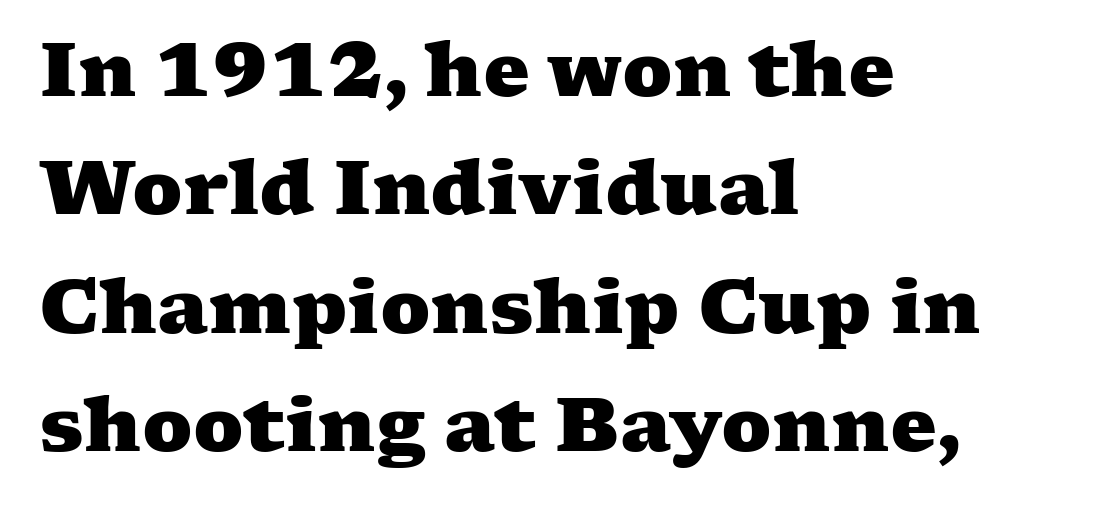
Q: Is the text bold? A: Yes.
Q: Is the typeface a serif or a sans-serif typeface? A: Serif.
Q: Is the text underlined? A: No.
Q: How is the paragraph aligned? A: Left-aligned.
Q: Is the spacing between letters normal or unusually wide? A: Normal.
Q: Is the spacing between lines tight, normal or loose? A: Normal.
Q: Width (condensed, normal, or wide)? A: Wide.
Q: Stroke contrast? A: Medium.
Q: x-height? A: Medium.
Q: Monospaced? A: No.
